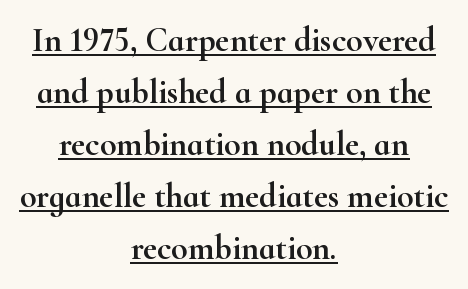
Q: Is the text italic (slanted)? A: No, it is upright.
Q: Is the typeface a serif or a sans-serif typeface? A: Serif.
Q: Is the text underlined? A: Yes.
Q: How is the paragraph aligned? A: Centered.
Q: Is the spacing between letters normal or unusually wide? A: Normal.
Q: Is the spacing between lines tight, normal or loose? A: Normal.
Q: Width (condensed, normal, or wide)? A: Wide.
Q: Stroke contrast? A: High.
Q: x-height? A: Small.
Q: Monospaced? A: No.
